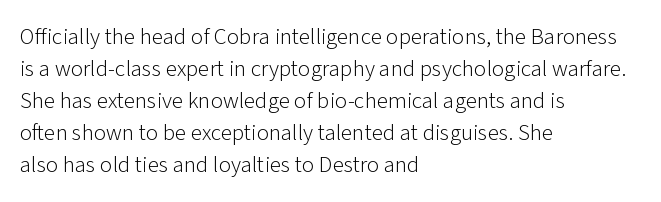
The image shows 23 px text type, upright; set left-aligned, normal line spacing (1.39x), normal letter spacing, not underlined.
